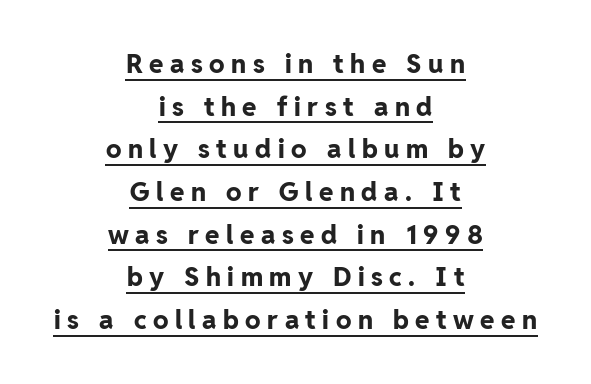
Q: Is the text bold? A: Yes.
Q: Is the text italic (slanted)? A: No, it is upright.
Q: Is the text underlined? A: Yes.
Q: How is the paragraph aligned? A: Centered.
Q: Is the spacing between letters normal or unusually wide? A: Unusually wide.
Q: Is the spacing between lines tight, normal or loose? A: Normal.
